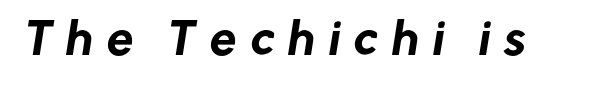
Look at the bottom of the vertical strokes: they stop flat, with no serifs. The face used here is proportionally spaced, like ordinary book or web type. Quick note: underline off. The letterforms stand isolated, each surrounded by extra space.
